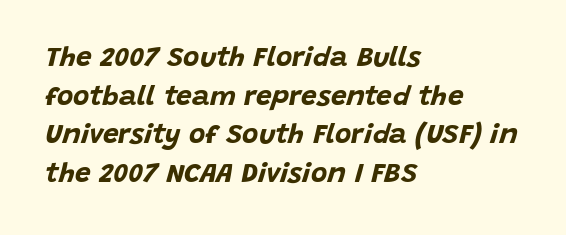
Q: Is the text bold? A: Yes.
Q: Is the text italic (slanted)? A: Yes, it leans right by about 15 degrees.
Q: Is the text underlined? A: No.
Q: How is the paragraph aligned? A: Left-aligned.
Q: Is the spacing between letters normal or unusually wide? A: Normal.
Q: Is the spacing between lines tight, normal or loose? A: Normal.
Q: Width (condensed, normal, or wide)? A: Normal.
Q: Stroke contrast? A: Low.
Q: x-height? A: Large.
Q: Monospaced? A: No.
